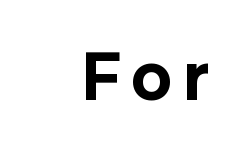
In terms of letterform style, serifs are entirely absent. Plenty of ink on the page — the face is bold. The passage shown is not underscored anywhere. Italic: no, the glyphs are upright roman. This sample has the flowing, uneven cadence of proportional lettering.
